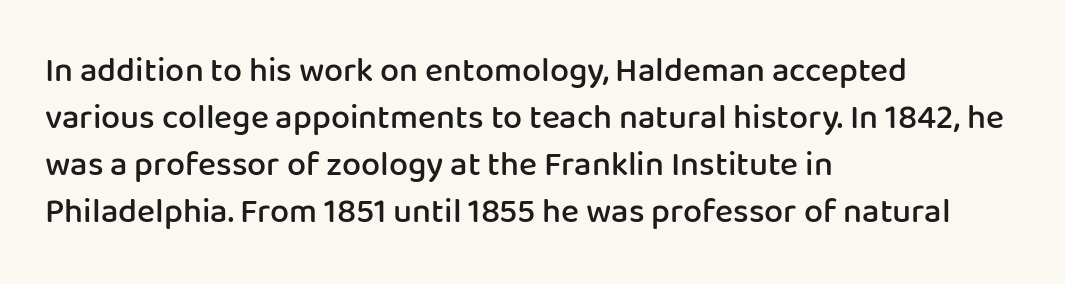
The passage shown is semibold, sitting just below true bold. The type is set solid horizontally, with unmodified tracking. Quick note: underline off. Posture: straight, roman, zero tilt. The face used here is a sans, in the tradition of grotesques and geometrics.
